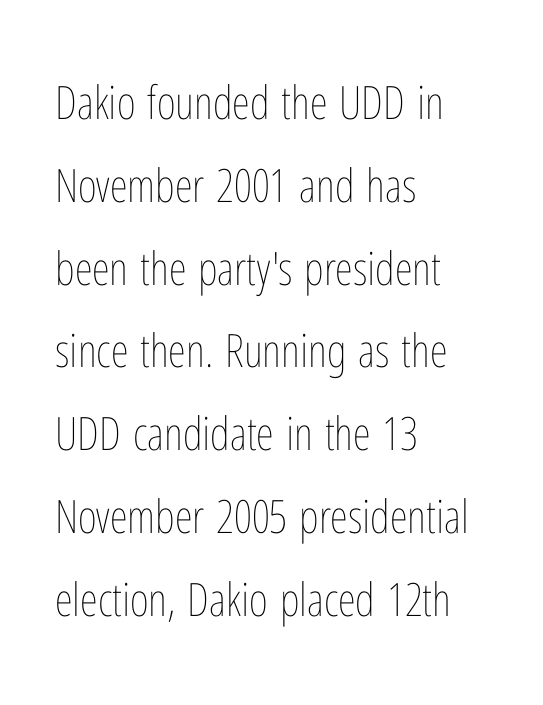
{"italic": "no", "bold": "no", "weight": "thin", "width": "condensed", "stroke_contrast": "low", "x_height": "medium", "monospaced": "no", "underline": "no", "align": "left", "line_spacing_ratio": 1.8, "letter_spacing": "normal", "letter_spacing_em": 0.0, "glyph_px": 46}
